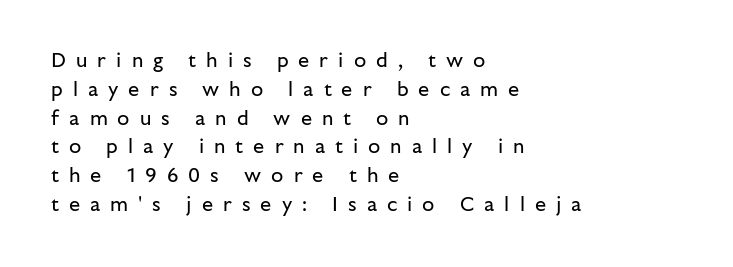
Q: Is the text bold? A: No.
Q: Is the text italic (slanted)? A: No, it is upright.
Q: Is the text underlined? A: No.
Q: How is the paragraph aligned? A: Left-aligned.
Q: Is the spacing between letters normal or unusually wide? A: Unusually wide.
Q: Is the spacing between lines tight, normal or loose? A: Normal.
